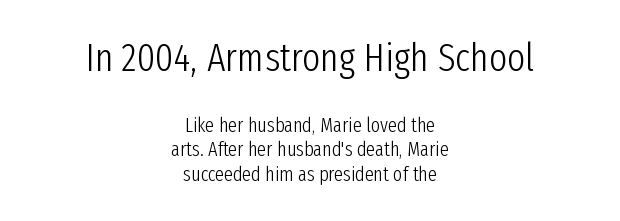
The image shows 39 px light, condensed sans-serif type, upright; set centered, line spacing 1.22x, normal letter spacing, not underlined; the first (top) block is 1.95x larger; low stroke contrast and a medium x-height.
